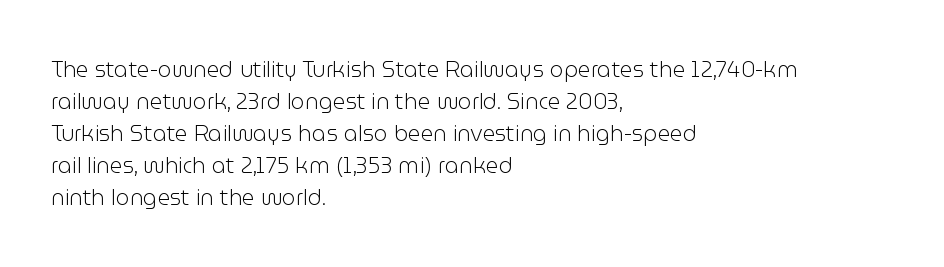
Weight: in the light-to-regular range. These lines keep a tight, regular rhythm from letter to letter. Any mark beneath the type? The region is blank. Left-aligned paragraph, ragged on the right. If you drew a line through each stem, it would be perfectly vertical. Honestly, the row spacing looks completely unremarkable.
